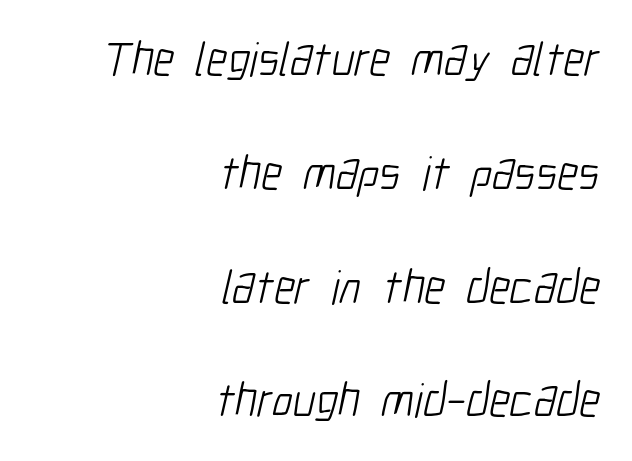
{"serif": "no", "bold": "no", "weight": "light", "width": "condensed", "stroke_contrast": "low", "x_height": "medium", "monospaced": "no", "underline": "no", "align": "right", "line_spacing": "loose", "line_spacing_ratio": 2.37, "letter_spacing": "normal", "letter_spacing_em": 0.0, "glyph_px": 48}
